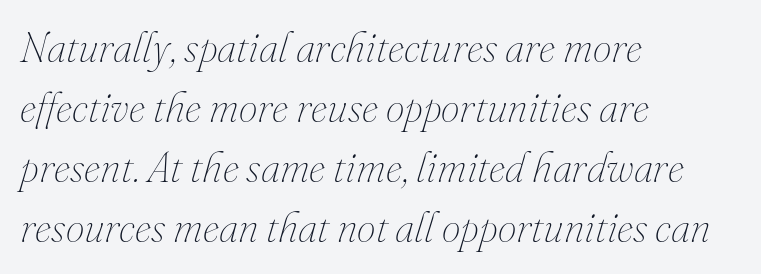
The passage shown stacks its lines at a standard gap. A typesetter would call this zero additional tracking. Has an underline been added? It has not. Slant detected: the letters are inclined. Layout note: lines flush left.
